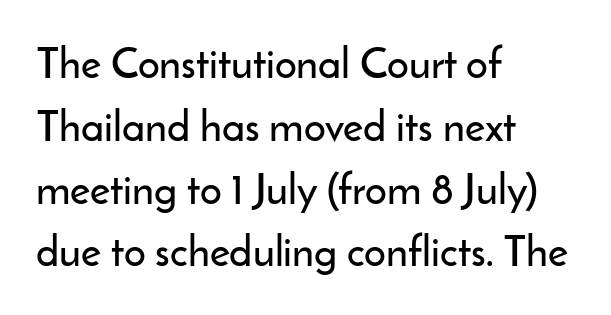
The image shows 43 px sans-serif type, upright; set left-aligned, normal line spacing (1.46x), normal letter spacing, not underlined; low stroke contrast and a small x-height.
